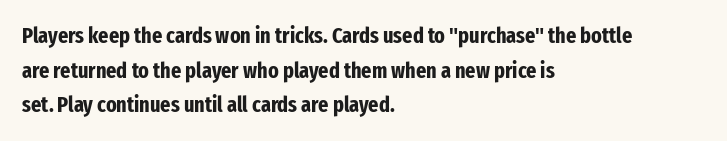
This sample uses an upright cut, with every glyph sitting square on the baseline. Whoever set this chose a conventional vertical rhythm. Students, note that the glyphs here touch the page at normal intervals. Strokes here are thick enough to call this a true bold.
